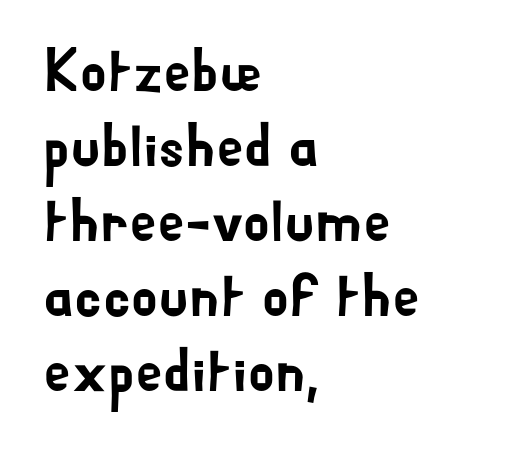
{"serif": "no", "italic": "no", "width": "normal", "stroke_contrast": "low", "x_height": "small", "monospaced": "no", "underline": "no", "align": "left", "line_spacing_ratio": 1.23, "letter_spacing": "normal", "letter_spacing_em": 0.0, "glyph_px": 61}
